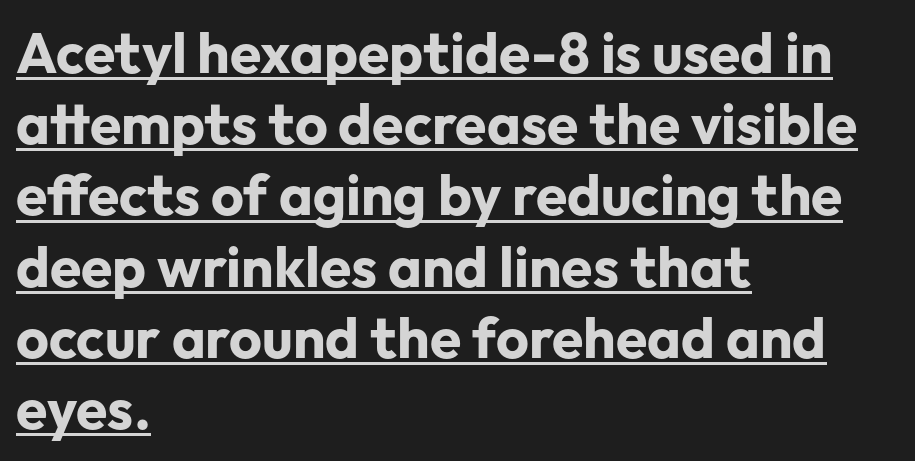
Every stem runs plumb, perpendicular to the baseline. Note the varied advance widths — an 'i' is clearly narrower than an 'm'. Casual observation: everything's shoved over to the left. Tracking here is standard; glyphs follow each other at the usual distance.
